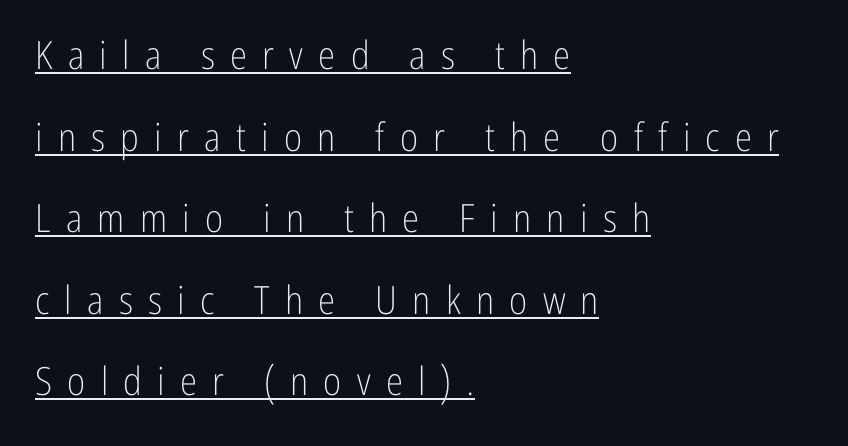
Q: Is the text bold? A: No.
Q: Is the text italic (slanted)? A: No, it is upright.
Q: Is the typeface a serif or a sans-serif typeface? A: Sans-serif.
Q: Is the text underlined? A: Yes.
Q: How is the paragraph aligned? A: Left-aligned.
Q: Is the spacing between letters normal or unusually wide? A: Unusually wide.
Q: Is the spacing between lines tight, normal or loose? A: Loose.
Q: Width (condensed, normal, or wide)? A: Condensed.
Q: Stroke contrast? A: Low.
Q: x-height? A: Medium.
Q: Monospaced? A: No.
